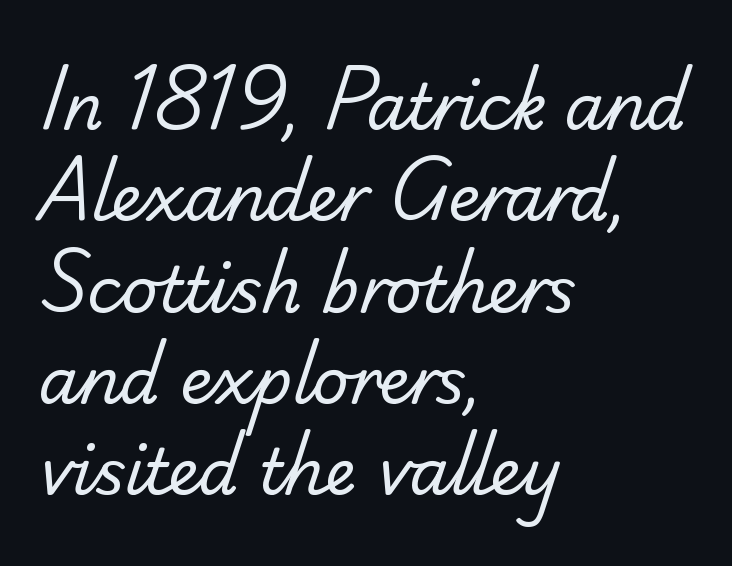
The image shows 63 px regular-weight sans-serif type; set left-aligned, normal line spacing (1.45x), normal letter spacing, not underlined; low stroke contrast and a small x-height.
